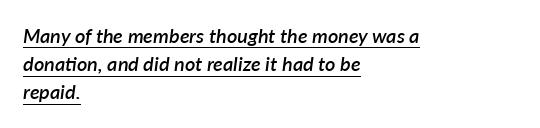
Q: Is the text bold? A: Semi-bold.
Q: Is the text italic (slanted)? A: Yes, it leans right by about 7 degrees.
Q: Is the text underlined? A: Yes.
Q: How is the paragraph aligned? A: Left-aligned.
Q: Is the spacing between letters normal or unusually wide? A: Normal.
Q: Is the spacing between lines tight, normal or loose? A: Normal.
